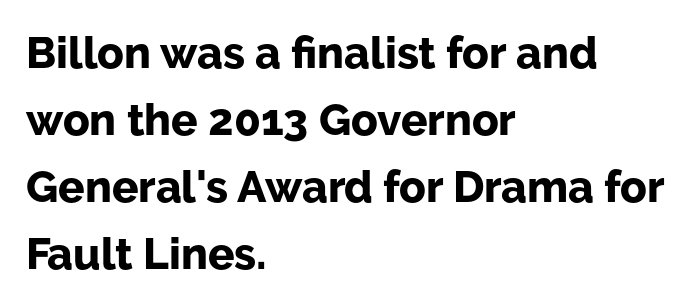
{"serif": "no", "italic": "no", "bold": "yes", "weight": "bold", "width": "normal", "stroke_contrast": "low", "x_height": "medium", "monospaced": "no", "underline": "no", "align": "left", "line_spacing": "normal", "line_spacing_ratio": 1.52, "letter_spacing": "normal", "letter_spacing_em": 0.0, "glyph_px": 44}
